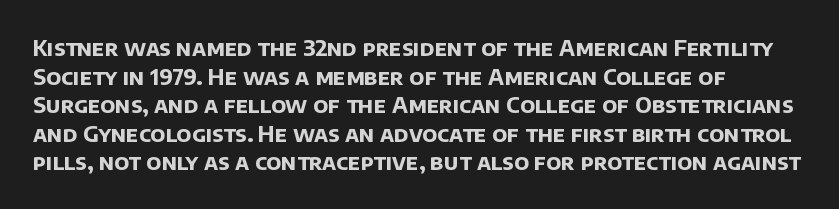
Q: Is the text bold? A: Yes.
Q: Is the text underlined? A: No.
Q: How is the paragraph aligned? A: Left-aligned.
Q: Is the spacing between letters normal or unusually wide? A: Normal.
Q: Is the spacing between lines tight, normal or loose? A: Normal.
